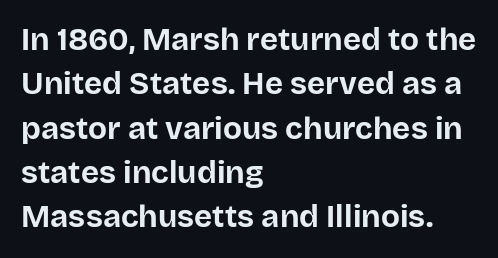
Students, note that the glyphs here touch the page at normal intervals. Descenders hang freely into open space. Alignment: flush left. Note the varied advance widths — an 'i' is clearly narrower than an 'm'.
